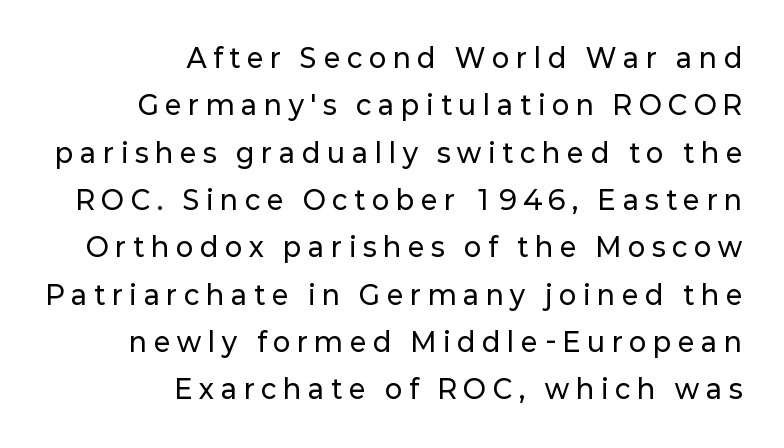
The image shows 26 px text type, upright; set right-aligned, line spacing 1.82x, unusually wide letter spacing (+0.27 em), not underlined.
